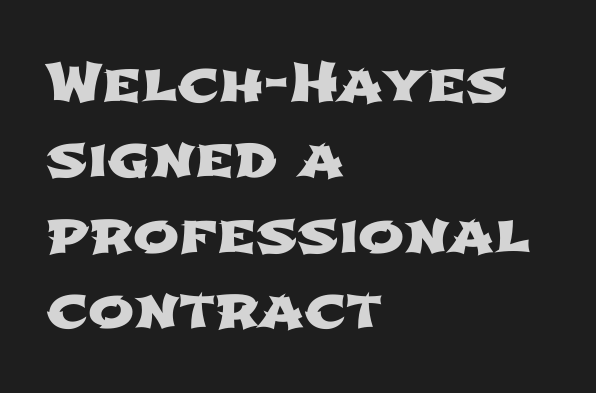
The image shows 55 px wide sans-serif type; set left-aligned, normal line spacing (1.37x), normal letter spacing, not underlined; low stroke contrast and a medium x-height.
